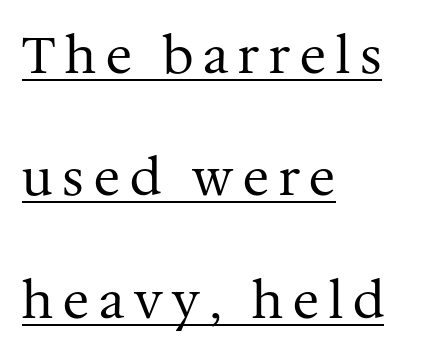
The image shows 50 px regular-weight serif type, upright; set left-aligned, loose line spacing (2.45x), unusually wide letter spacing (+0.2 em), underlined; medium stroke contrast and a medium x-height.
